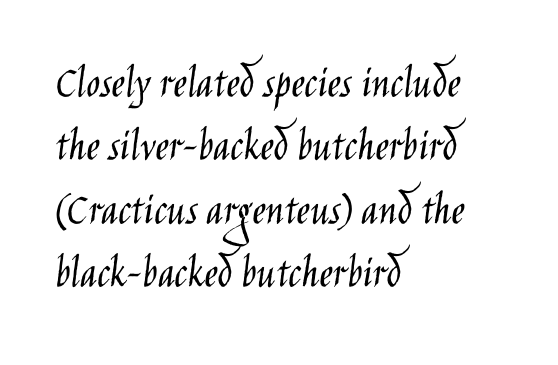
Honestly, the row spacing looks completely unremarkable. Think of a printed novel: that variable character pitch is what you see here. Left-aligned paragraph, ragged on the right. Unlike a traditional serif, this face leaves its strokes unadorned. The zone under the glyphs is completely vacant. Weight: regular or lighter.
